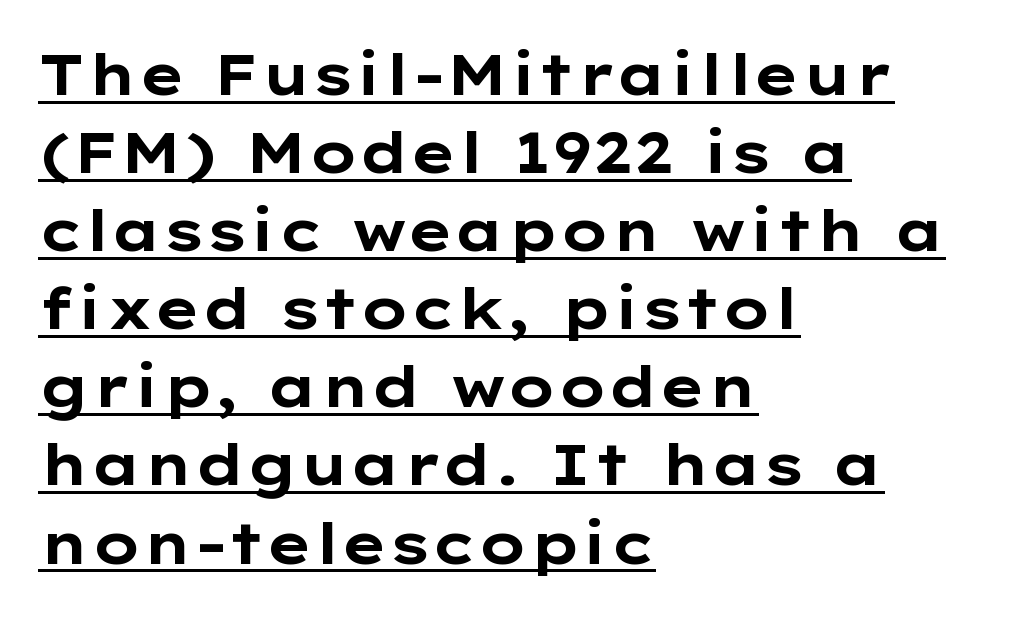
{"serif": "no", "italic": "no", "bold": "yes", "weight": "bold", "width": "wide", "stroke_contrast": "low", "x_height": "medium", "monospaced": "no", "underline": "yes", "align": "left", "line_spacing": "normal", "line_spacing_ratio": 1.37, "letter_spacing": "normal", "letter_spacing_em": 0.0, "glyph_px": 57}
